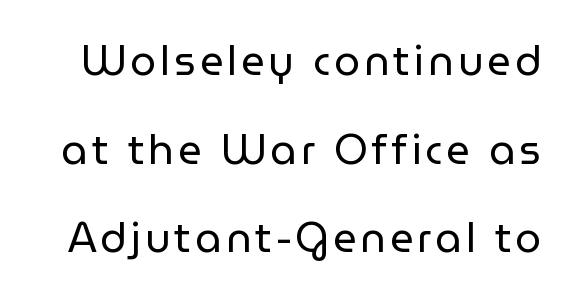
{"serif": "no", "italic": "no", "bold": "no", "weight": "regular", "width": "normal", "stroke_contrast": "low", "x_height": "medium", "monospaced": "no", "underline": "no", "line_spacing": "loose", "line_spacing_ratio": 2.16, "glyph_px": 41}
